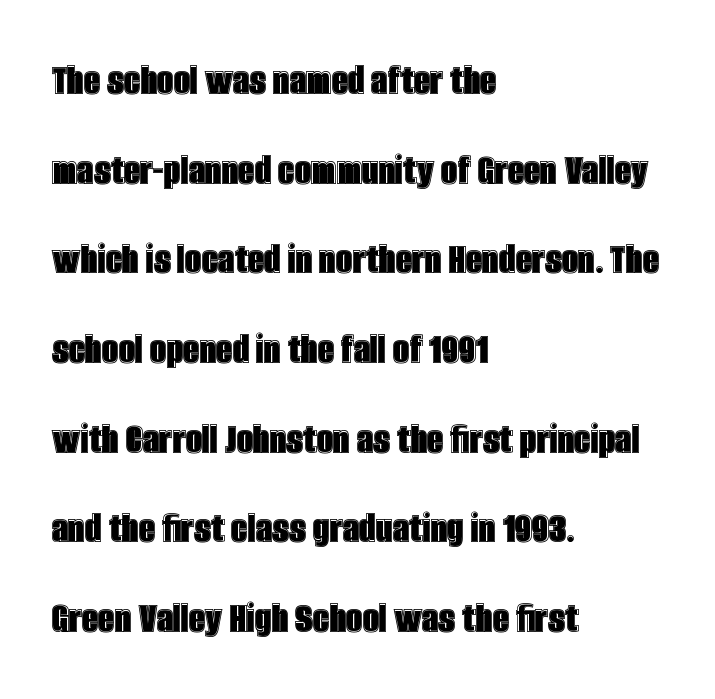
The passage shown stacks its lines with a broad gap. The letterforms sit shoulder to shoulder at normal distance. The zone under the glyphs is completely vacant. Typeset ragged right — the left edge is the straight one. Here the designer chose a conventional face with non-uniform glyph widths. Nope, not italic — everything's standing straight.
